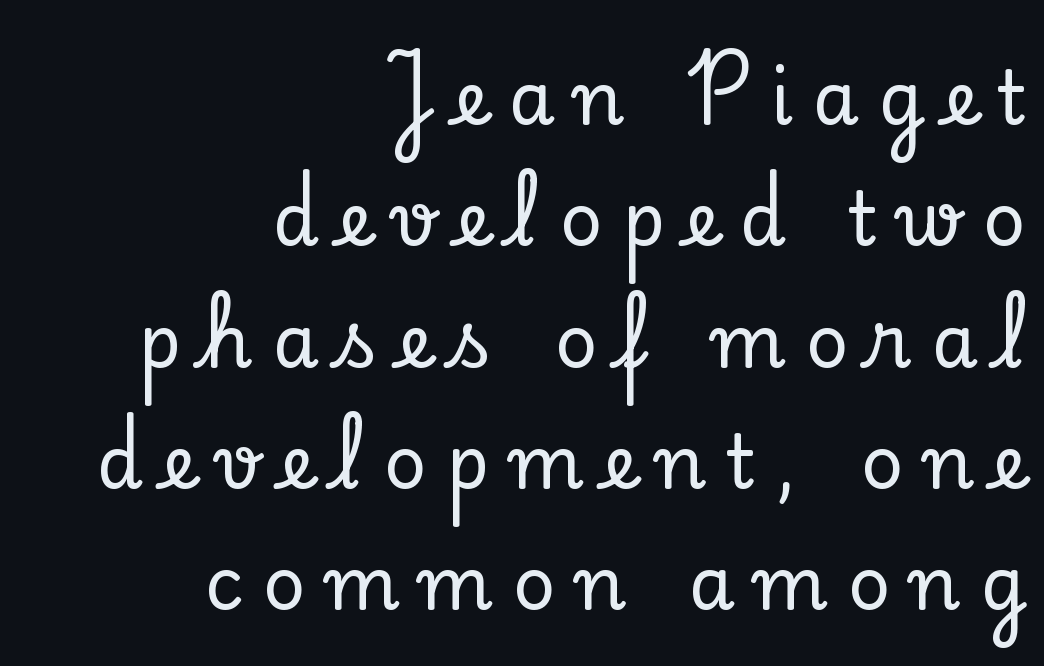
The paragraph has a hard right edge and a soft left edge. Notice how the stems are strictly vertical — no italics here. Substantial extra tracking has been applied to these lines. Just letters on the line, the space beneath them empty.
